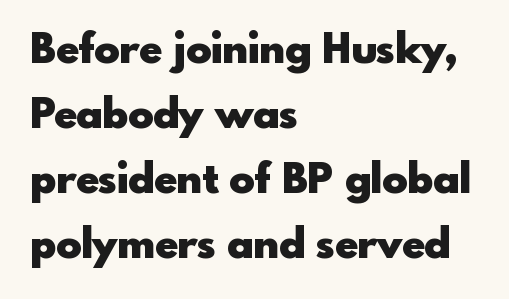
Rule under the text: the space is simply empty. Notice how thick the strokes are: this is what a full bold looks like. This rendering leaves character spacing at its baseline value. The lines sit at an ordinary, default distance from one another. Each letter's strokes conclude bluntly, with no projecting serifs. Line starts are locked; line ends wander.
